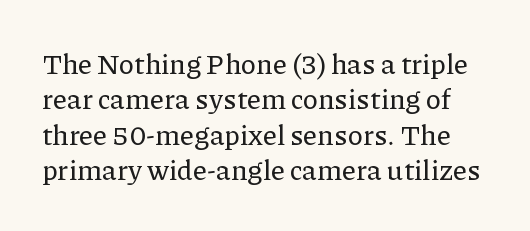
Words float on clear page, feet unadorned. Think of a printed novel: that variable character pitch is what you see here. Is the letter spacing exaggerated? No — it looks like the ordinary default. Every character sits straight up, as roman type does.
